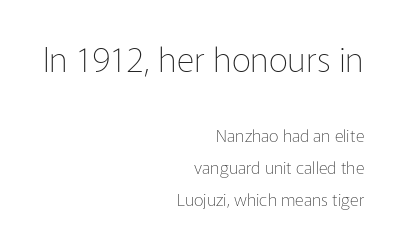
{"serif": "no", "italic": "no", "bold": "no", "weight": "thin", "width": "normal", "stroke_contrast": "low", "x_height": "medium", "monospaced": "no", "underline": "no", "align": "right", "line_spacing_ratio": 1.86, "letter_spacing": "normal", "letter_spacing_em": 0.0, "larger_block": "first", "size_ratio": 2.0, "glyph_px": 34}
